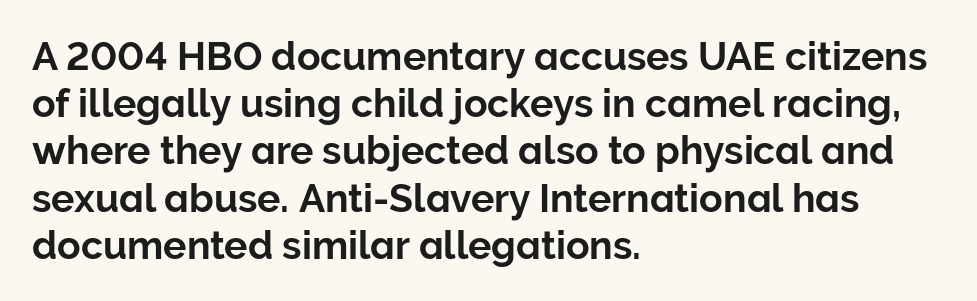
You could not count columns in this text — the font is proportionally spaced. The gap between lines stays unmarked. Quick note: not italic, upright. Short note: letters normally spaced. Alignment: flush left.
